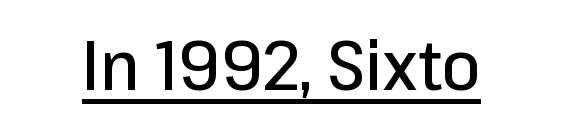
Rendered with straight, roman letterforms. What kind of face is this? One without serifs — a sans. Each word holds together tightly as a unit, with standard inter-letter gaps. The rag falls on both sides of this text block equally. A typographer would call this underscored text. These lines are rendered in a variable-pitch font.
